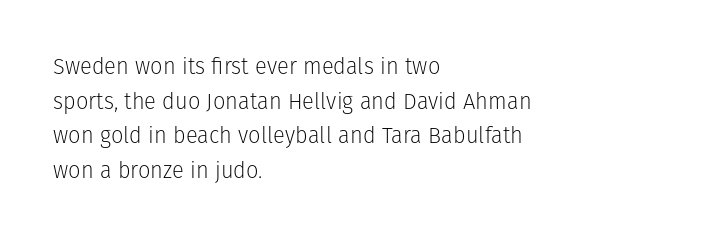
The image shows 22 px text type, upright; set left-aligned, normal line spacing (1.57x), normal letter spacing, not underlined.
